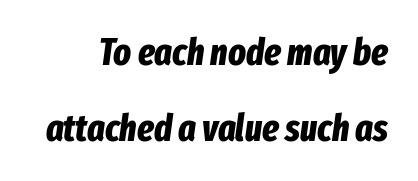
{"italic": "yes", "lean": "right", "slant_degrees": 8, "bold": "yes", "weight": "bold", "width": "condensed", "stroke_contrast": "low", "x_height": "medium", "monospaced": "no", "underline": "no", "line_spacing": "loose", "line_spacing_ratio": 2.05, "letter_spacing": "normal", "letter_spacing_em": 0.0, "glyph_px": 37}
